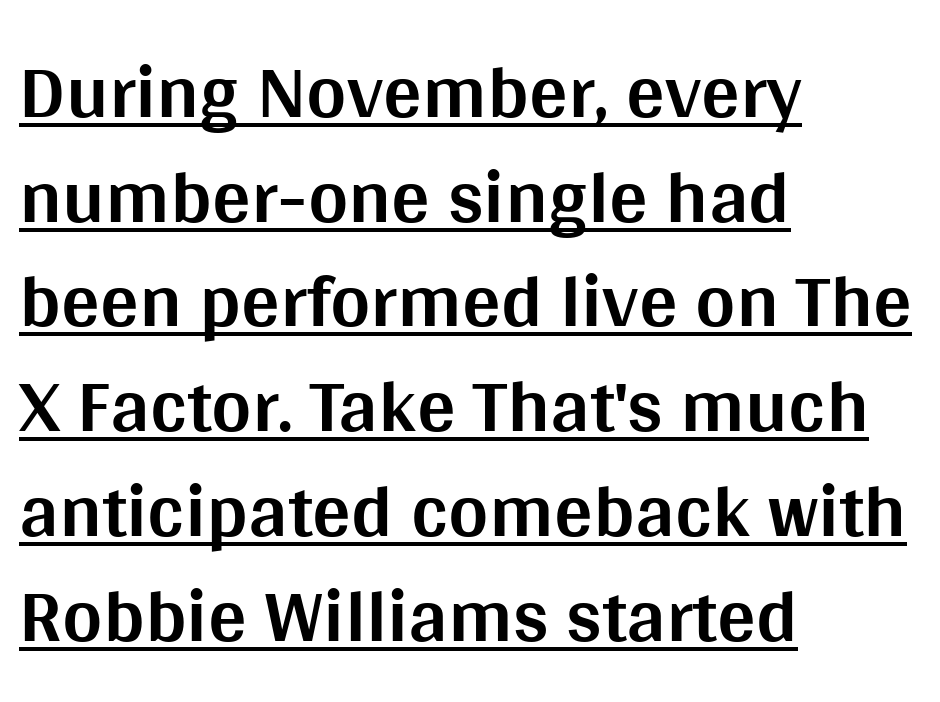
These lines carry a lot of weight — the face is fully bold. This block has exactly the height ordinary leading produces. Do the characters align in a grid? No, the font is proportional. The axis of the letterforms is exactly vertical. Standard letterfit; no display-style spreading of the glyphs. Glance below the letters and you will spot a drawn line.
